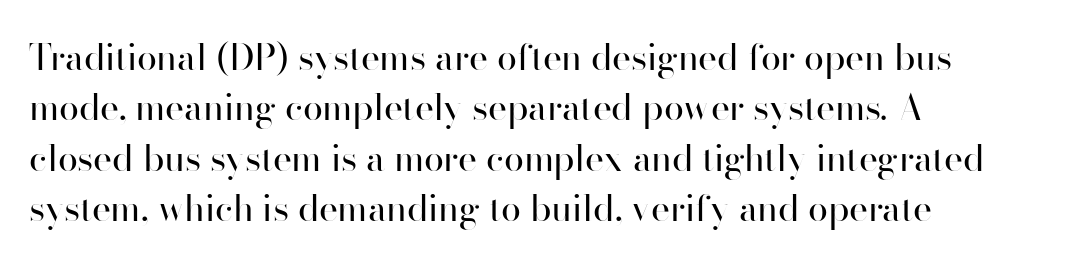
The image shows 36 px regular-weight sans-serif type, upright; set left-aligned, normal line spacing (1.4x), normal letter spacing, not underlined; high stroke contrast and a small x-height.
